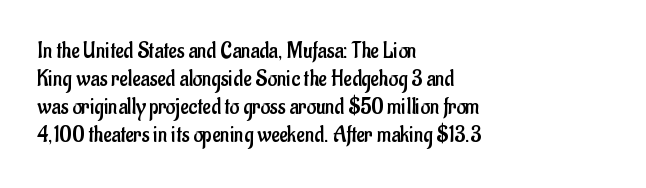
Q: Is the text bold? A: No.
Q: Is the text italic (slanted)? A: No, it is upright.
Q: Is the text underlined? A: No.
Q: How is the paragraph aligned? A: Left-aligned.
Q: Is the spacing between letters normal or unusually wide? A: Normal.
